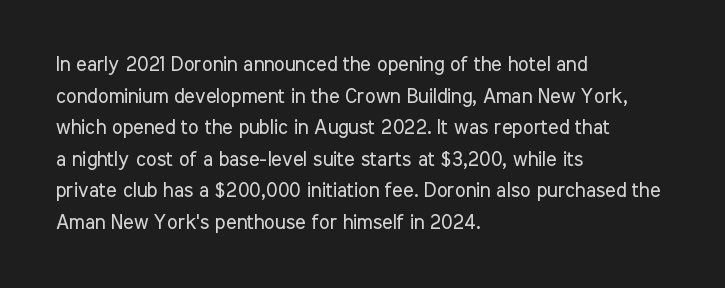
{"italic": "no", "bold": "no", "underline": "no", "align": "left", "line_spacing": "normal", "line_spacing_ratio": 1.58, "letter_spacing": "normal", "letter_spacing_em": 0.0, "glyph_px": 20}
